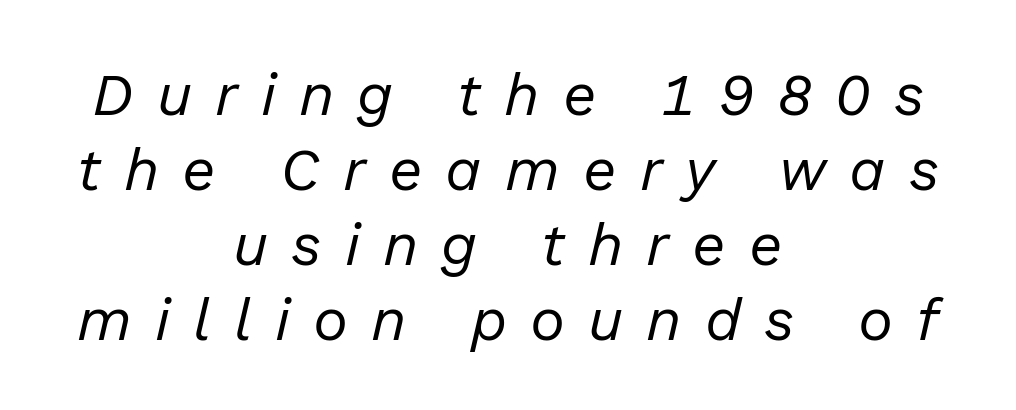
Q: Is the text bold? A: No.
Q: Is the text italic (slanted)? A: Yes, it leans right by about 13 degrees.
Q: Is the text underlined? A: No.
Q: How is the paragraph aligned? A: Centered.
Q: Is the spacing between letters normal or unusually wide? A: Unusually wide.
Q: Is the spacing between lines tight, normal or loose? A: Normal.
Q: Width (condensed, normal, or wide)? A: Normal.
Q: Stroke contrast? A: Low.
Q: x-height? A: Medium.
Q: Monospaced? A: No.
